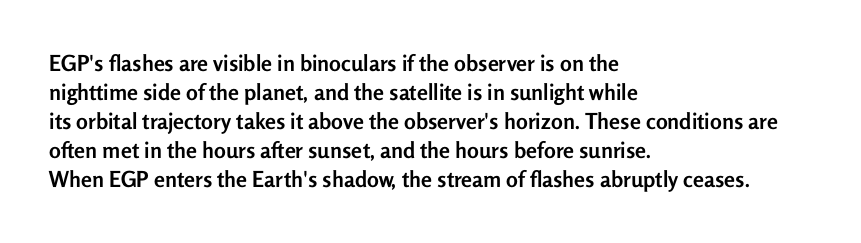
{"italic": "no", "bold": "yes", "underline": "no", "align": "left", "line_spacing": "normal", "line_spacing_ratio": 1.32, "letter_spacing": "normal", "letter_spacing_em": 0.0, "glyph_px": 22}
